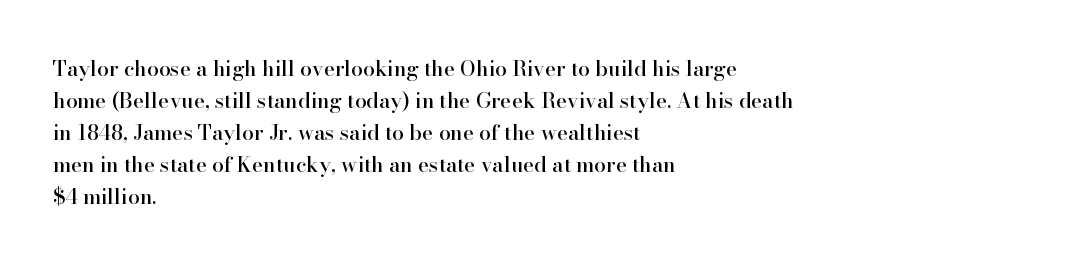
{"italic": "no", "underline": "no", "align": "left", "line_spacing": "normal", "line_spacing_ratio": 1.52, "letter_spacing": "normal", "letter_spacing_em": 0.0, "glyph_px": 21}
